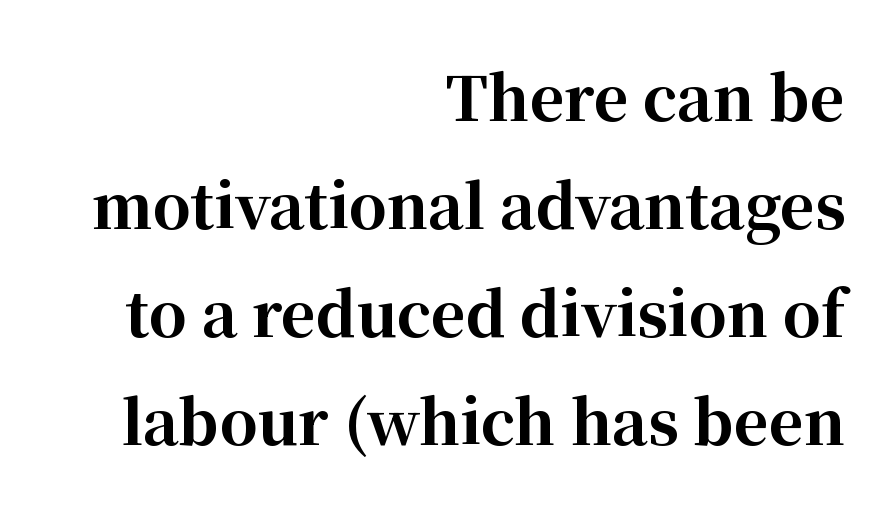
Q: Is the text bold? A: Yes.
Q: Is the text italic (slanted)? A: No, it is upright.
Q: Is the typeface a serif or a sans-serif typeface? A: Serif.
Q: Is the text underlined? A: No.
Q: How is the paragraph aligned? A: Right-aligned.
Q: Is the spacing between letters normal or unusually wide? A: Normal.
Q: Width (condensed, normal, or wide)? A: Normal.
Q: Stroke contrast? A: High.
Q: x-height? A: Medium.
Q: Monospaced? A: No.
